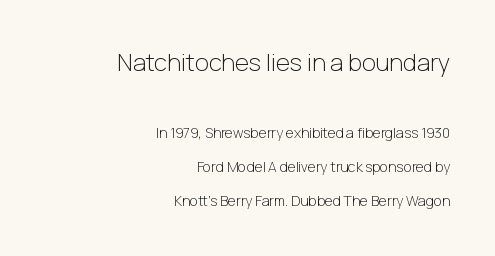
The image shows 24 px text type, upright; set right-aligned, loose line spacing (2.43x), normal letter spacing, not underlined; the first (top) block is 1.71x larger.
